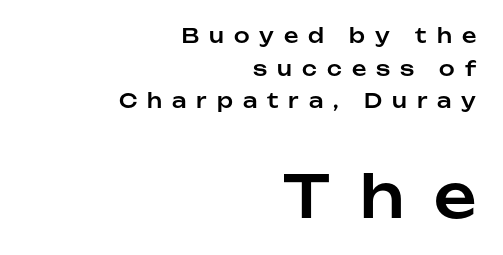
This is roman type, the default non-slanted kind. Two sizes are in play, and the larger belongs to the second block. A typesetter would call this proportional, since set widths differ per character. Check under the words: just untouched page. Tracking value appears strongly positive — letters spread wide. The characters display no serif detailing; their extremities are plain.
